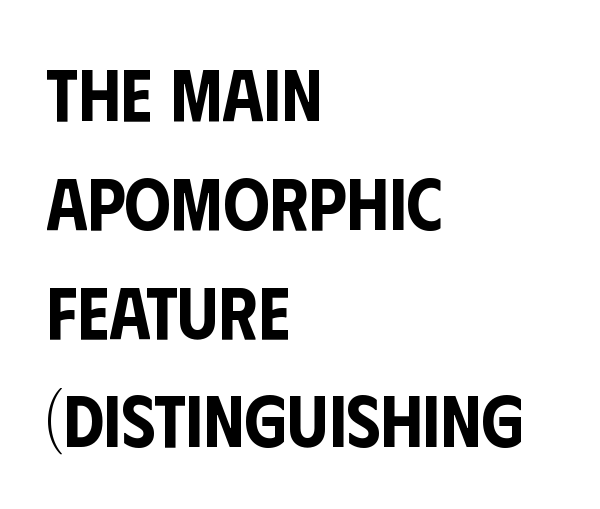
Q: Is the text italic (slanted)? A: No, it is upright.
Q: Is the typeface a serif or a sans-serif typeface? A: Sans-serif.
Q: Is the text underlined? A: No.
Q: How is the paragraph aligned? A: Left-aligned.
Q: Is the spacing between letters normal or unusually wide? A: Normal.
Q: Is the spacing between lines tight, normal or loose? A: Normal.
Q: Width (condensed, normal, or wide)? A: Condensed.
Q: Stroke contrast? A: Low.
Q: x-height? A: Large.
Q: Monospaced? A: No.
